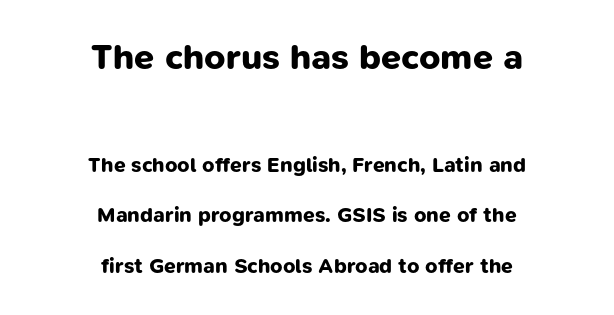
Q: Is the text bold? A: Yes.
Q: Is the typeface a serif or a sans-serif typeface? A: Sans-serif.
Q: Is the text underlined? A: No.
Q: How is the paragraph aligned? A: Centered.
Q: Is the spacing between letters normal or unusually wide? A: Normal.
Q: Is the spacing between lines tight, normal or loose? A: Loose.
Q: Which block of text is set in a larger size, the first (top) or the second (bottom)? A: The first (top) one.
Q: Width (condensed, normal, or wide)? A: Normal.
Q: Stroke contrast? A: Low.
Q: x-height? A: Medium.
Q: Monospaced? A: No.
